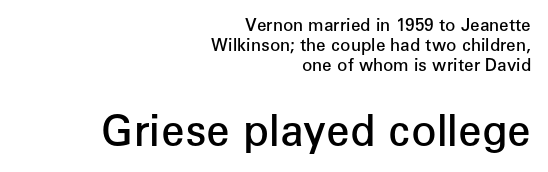
Q: Is the text bold? A: Semi-bold.
Q: Is the text italic (slanted)? A: No, it is upright.
Q: Is the typeface a serif or a sans-serif typeface? A: Sans-serif.
Q: Is the text underlined? A: No.
Q: How is the paragraph aligned? A: Right-aligned.
Q: Is the spacing between letters normal or unusually wide? A: Normal.
Q: Which block of text is set in a larger size, the first (top) or the second (bottom)? A: The second (bottom) one.
Q: Width (condensed, normal, or wide)? A: Normal.
Q: Stroke contrast? A: Low.
Q: x-height? A: Medium.
Q: Monospaced? A: No.
